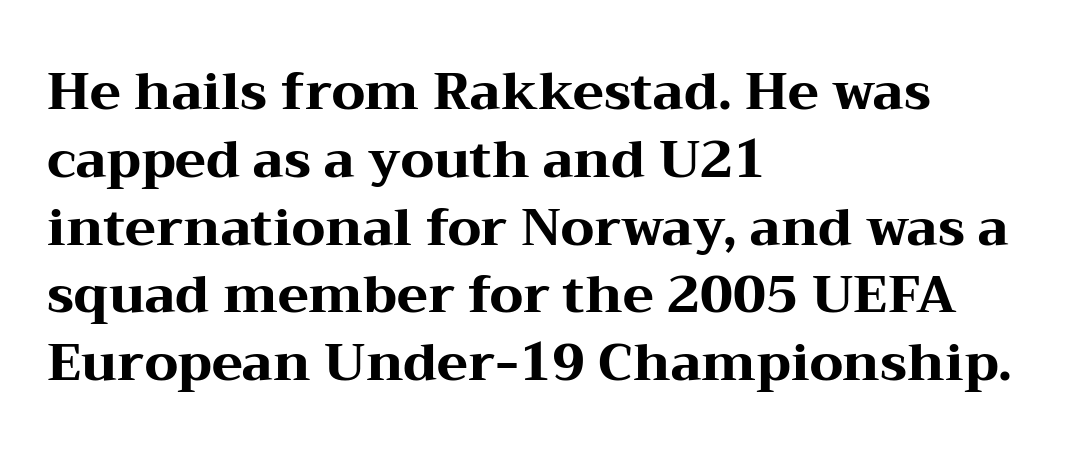
{"serif": "yes", "italic": "no", "bold": "yes", "weight": "heavy", "width": "wide", "stroke_contrast": "medium", "x_height": "medium", "monospaced": "no", "underline": "no", "align": "left", "line_spacing": "normal", "line_spacing_ratio": 1.33, "letter_spacing": "normal", "letter_spacing_em": 0.0, "glyph_px": 51}
